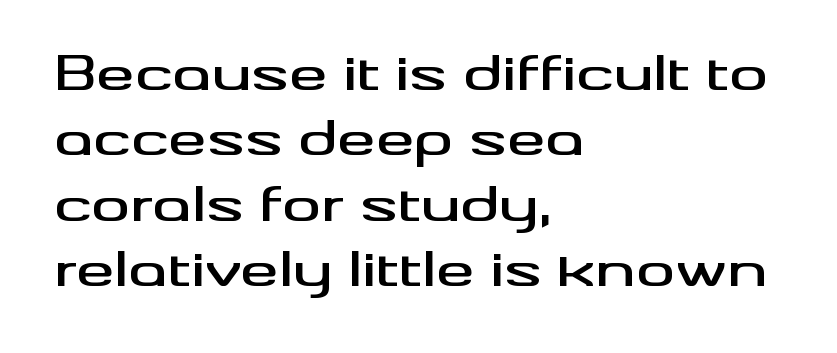
Q: Is the text italic (slanted)? A: No, it is upright.
Q: Is the typeface a serif or a sans-serif typeface? A: Sans-serif.
Q: Is the text underlined? A: No.
Q: How is the paragraph aligned? A: Left-aligned.
Q: Is the spacing between letters normal or unusually wide? A: Normal.
Q: Is the spacing between lines tight, normal or loose? A: Normal.
Q: Width (condensed, normal, or wide)? A: Wide.
Q: Stroke contrast? A: Medium.
Q: x-height? A: Small.
Q: Monospaced? A: No.
